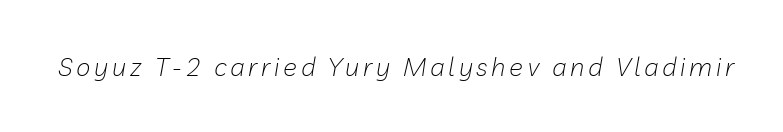
The image shows 26 px text type, italic (leaning right); set not underlined.
